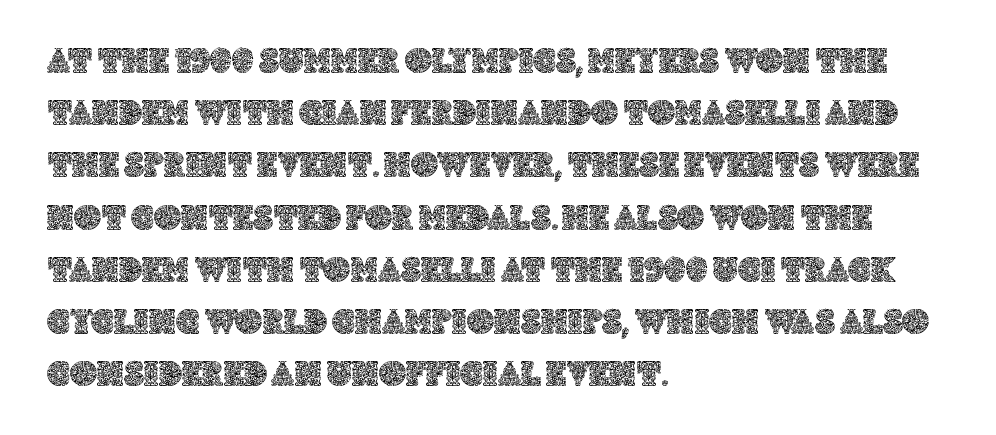
{"italic": "no", "width": "normal", "x_height": "large", "monospaced": "no", "underline": "no", "align": "left", "line_spacing": "normal", "line_spacing_ratio": 1.41, "letter_spacing": "normal", "letter_spacing_em": 0.0, "glyph_px": 37}
